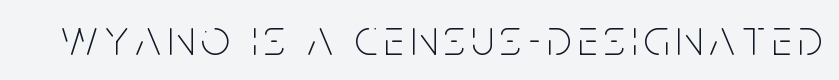
Q: Is the text bold? A: No.
Q: Is the text italic (slanted)? A: No, it is upright.
Q: Is the typeface a serif or a sans-serif typeface? A: Sans-serif.
Q: Is the text underlined? A: No.
Q: Width (condensed, normal, or wide)? A: Condensed.
Q: Stroke contrast? A: Low.
Q: x-height? A: Large.
Q: Monospaced? A: No.
